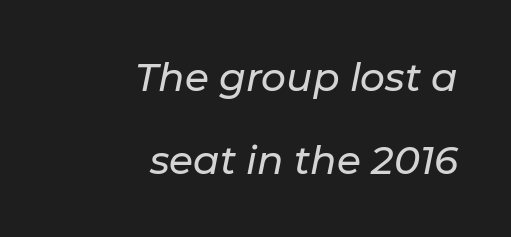
{"italic": "yes", "lean": "right", "slant_degrees": 11, "width": "normal", "stroke_contrast": "low", "x_height": "medium", "monospaced": "no", "underline": "no", "align": "right", "line_spacing": "loose", "line_spacing_ratio": 2.12, "letter_spacing": "normal", "letter_spacing_em": 0.0, "glyph_px": 39}
